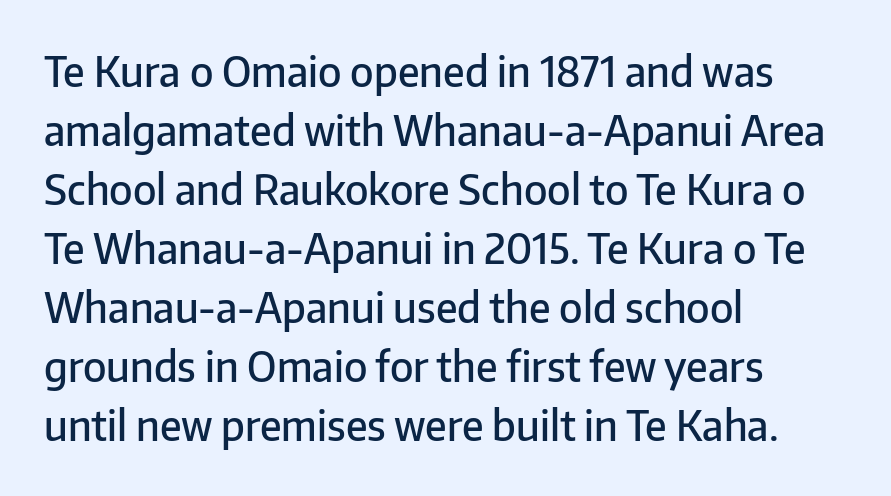
Each row of text sits above clean, open space. Do the characters align in a grid? No, the font is proportional. This is sans-serif lettering, the kind often seen on screens and signage. Regarding leading, the lines here are spaced in the standard way. Layout note: lines flush left. Honestly, the letter spacing is just normal — you wouldn't notice it.
